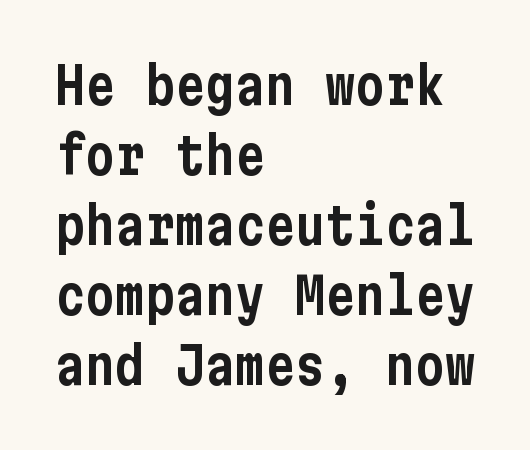
Q: Is the text italic (slanted)? A: No, it is upright.
Q: Is the typeface a serif or a sans-serif typeface? A: Sans-serif.
Q: Is the text underlined? A: No.
Q: How is the paragraph aligned? A: Left-aligned.
Q: Is the spacing between letters normal or unusually wide? A: Normal.
Q: Is the spacing between lines tight, normal or loose? A: Normal.
Q: Width (condensed, normal, or wide)? A: Condensed.
Q: Stroke contrast? A: Low.
Q: x-height? A: Medium.
